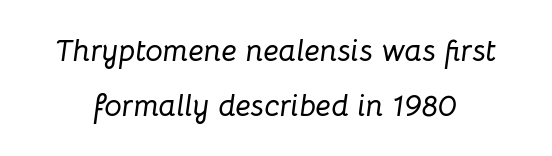
The image shows 31 px text type, italic (leaning right); set line spacing 1.79x, normal letter spacing, not underlined; low stroke contrast and a medium x-height.
